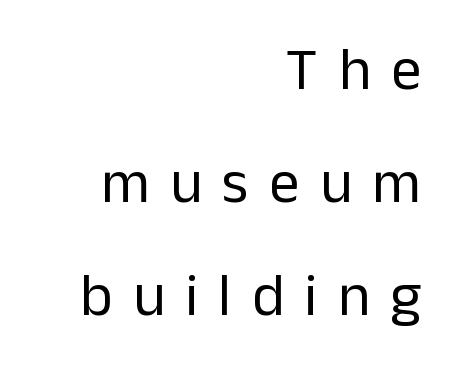
The letterforms sit at book weight or below. The paragraph has a hard right edge and a soft left edge. The letters advance in unequal steps, a hallmark of proportional type. Font category for this specimen: sans-serif. Loose tracking; the words dissolve into strings of separated letters.
